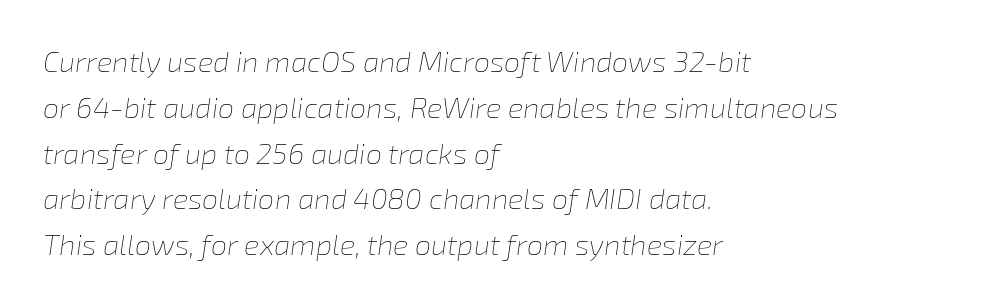
Q: Is the text bold? A: No.
Q: Is the text italic (slanted)? A: Yes, it leans right by about 8 degrees.
Q: Is the text underlined? A: No.
Q: How is the paragraph aligned? A: Left-aligned.
Q: Is the spacing between letters normal or unusually wide? A: Normal.
Q: Is the spacing between lines tight, normal or loose? A: Normal.
Q: Width (condensed, normal, or wide)? A: Normal.
Q: Stroke contrast? A: Low.
Q: x-height? A: Medium.
Q: Monospaced? A: No.
